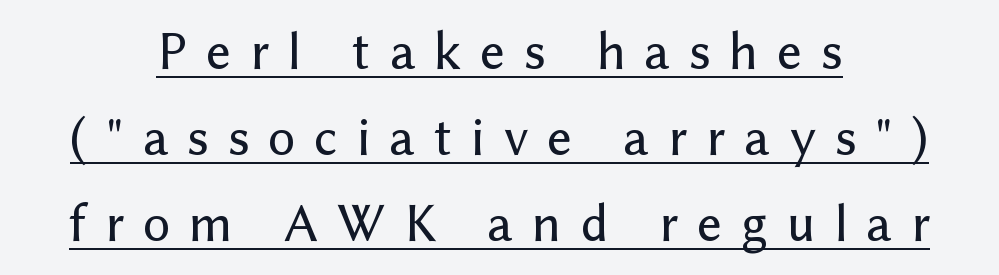
The image shows 54 px sans-serif type, upright; set centered, normal line spacing (1.59x), unusually wide letter spacing (+0.35 em), underlined; low stroke contrast and a medium x-height.
